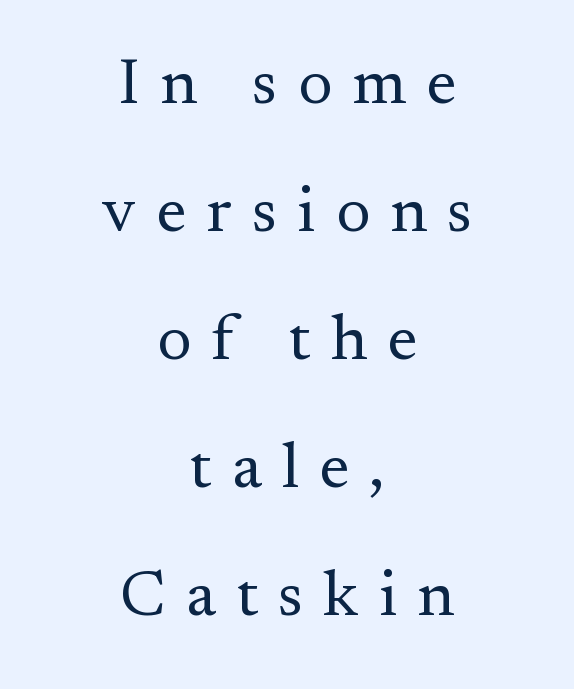
Ordinary non-slanted type is in use. A typesetter would call this proportional, since set widths differ per character. Words appear elongated and porous because spacing is wide. Think standard paragraph weight, or any step lighter than that.
